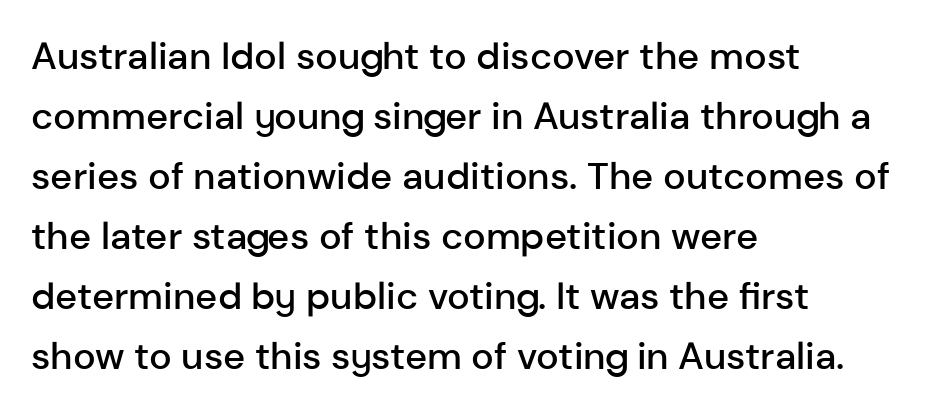
The image shows 38 px semibold sans-serif type, upright; set left-aligned, normal line spacing (1.58x), normal letter spacing, not underlined; low stroke contrast and a medium x-height.
